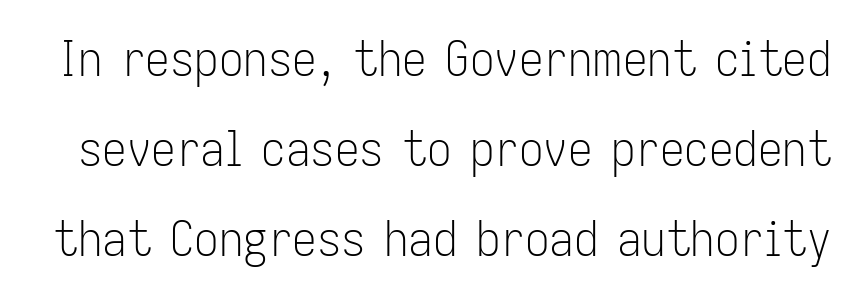
{"serif": "no", "italic": "no", "bold": "no", "weight": "light", "width": "condensed", "stroke_contrast": "low", "x_height": "medium", "monospaced": "no", "underline": "no", "line_spacing_ratio": 1.84, "letter_spacing": "normal", "letter_spacing_em": 0.0, "glyph_px": 49}
